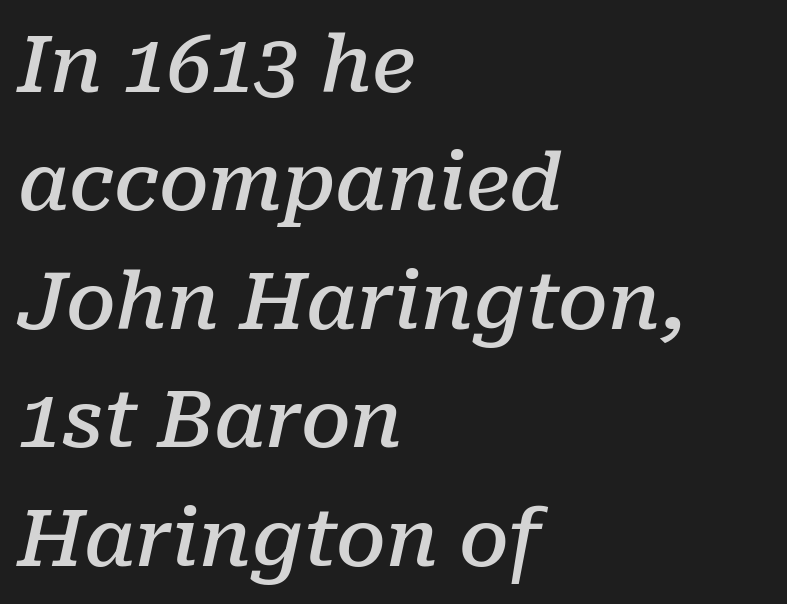
{"serif": "yes", "italic": "yes", "lean": "right", "slant_degrees": 10, "bold": "semi", "weight": "semibold", "width": "normal", "stroke_contrast": "low", "x_height": "medium", "monospaced": "no", "underline": "no", "align": "left", "line_spacing": "normal", "line_spacing_ratio": 1.5, "letter_spacing": "normal", "letter_spacing_em": 0.0, "glyph_px": 79}
